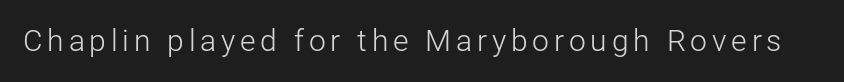
The image shows 30 px light sans-serif type, upright; set not underlined; low stroke contrast and a medium x-height.
